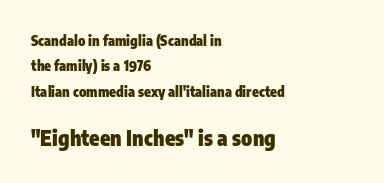
The image shows 21 px bold type, upright; set left-aligned, line spacing 1.82x, normal letter spacing, not underlined; the second (bottom) block is 1.5x larger.
